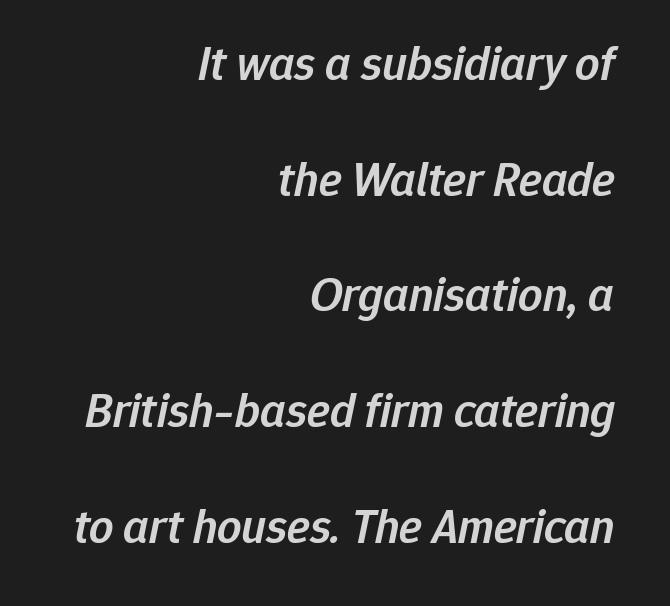
I'd describe the lettering as semibold — firm but not a full bold. No word sits above an underline. Italic: yes, the glyphs are oblique. Caption: multi-line text, flush right, ragged left. Is the letter spacing exaggerated? No — it looks like the ordinary default. Loosely led — the rows are spread out.
